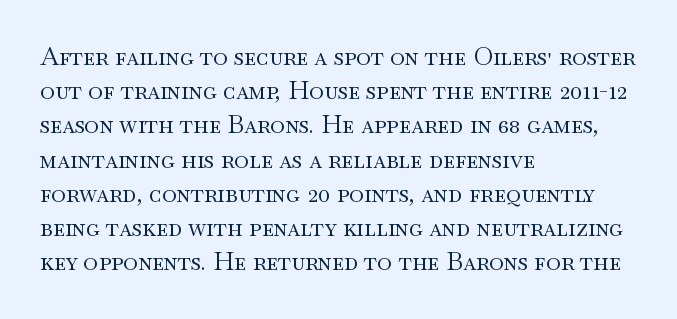
The image shows 25 px text type, upright; set left-aligned, normal line spacing (1.37x), normal letter spacing, not underlined.
